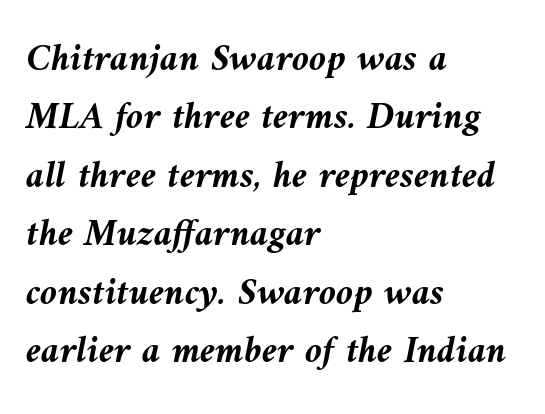
Characters follow at the spacing the type designer built in. Each line starts at the same left margin while the right side varies. Yep, that's italic — everything's leaning. No word sits above an underline. Thick stems and heavy bowls — unmistakably bold.
